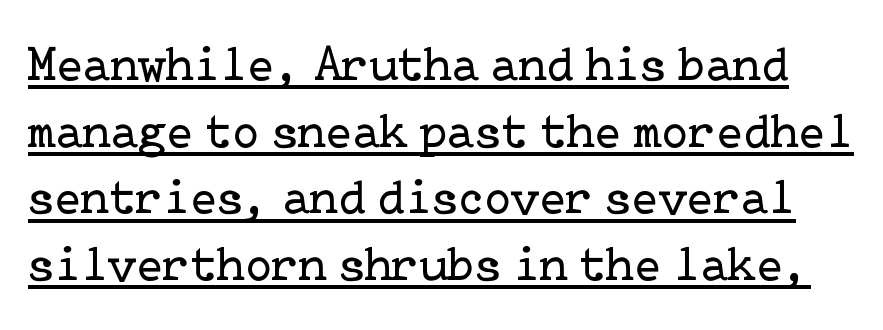
{"serif": "yes", "italic": "no", "bold": "no", "weight": "regular", "width": "normal", "stroke_contrast": "low", "x_height": "medium", "underline": "yes", "line_spacing": "normal", "line_spacing_ratio": 1.36, "letter_spacing": "normal", "letter_spacing_em": 0.0, "glyph_px": 49}
